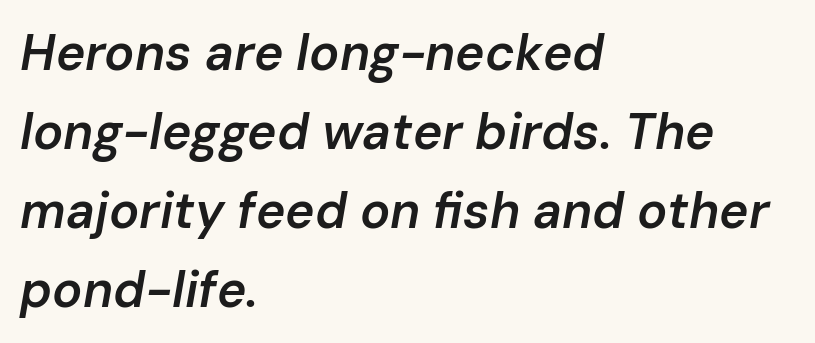
{"italic": "yes", "lean": "right", "slant_degrees": 10, "bold": "semi", "weight": "semibold", "width": "normal", "stroke_contrast": "low", "x_height": "medium", "monospaced": "no", "underline": "no", "align": "left", "line_spacing": "normal", "line_spacing_ratio": 1.58, "letter_spacing": "normal", "letter_spacing_em": 0.0, "glyph_px": 50}
